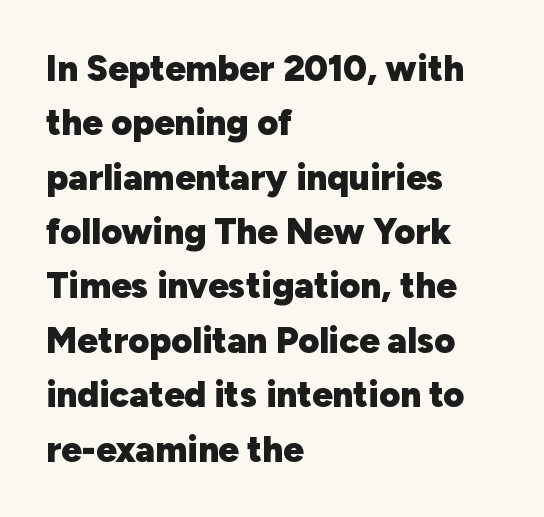
Has an underline been added? It has not. These lines are composed in type without serifs. Each line starts at the same left margin while the right side varies. These lines carry a lot of weight — the face is fully bold.
